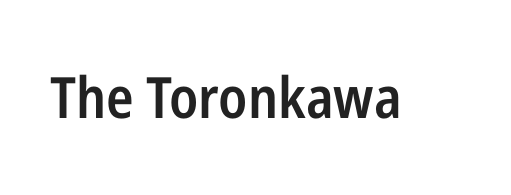
Q: Is the text bold? A: Semi-bold.
Q: Is the text italic (slanted)? A: No, it is upright.
Q: Is the typeface a serif or a sans-serif typeface? A: Sans-serif.
Q: Is the text underlined? A: No.
Q: Is the spacing between letters normal or unusually wide? A: Normal.
Q: Width (condensed, normal, or wide)? A: Condensed.
Q: Stroke contrast? A: Low.
Q: x-height? A: Medium.
Q: Monospaced? A: No.
